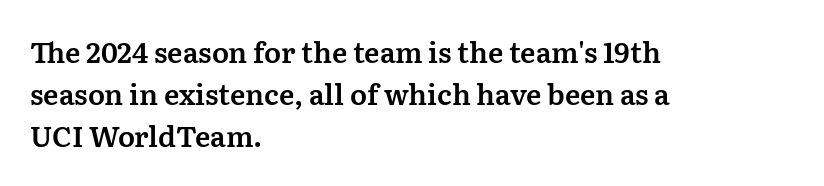
The image shows 28 px serif type, upright; set left-aligned, normal line spacing (1.5x), normal letter spacing, not underlined; medium stroke contrast and a medium x-height.
